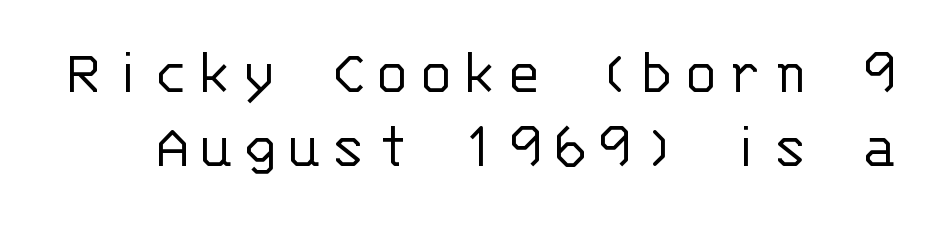
Q: Is the text bold? A: No.
Q: Is the text italic (slanted)? A: No, it is upright.
Q: Is the typeface a serif or a sans-serif typeface? A: Sans-serif.
Q: Is the text underlined? A: No.
Q: Is the spacing between lines tight, normal or loose? A: Tight.
Q: Width (condensed, normal, or wide)? A: Normal.
Q: Stroke contrast? A: Low.
Q: x-height? A: Large.
Q: Monospaced? A: Yes.
